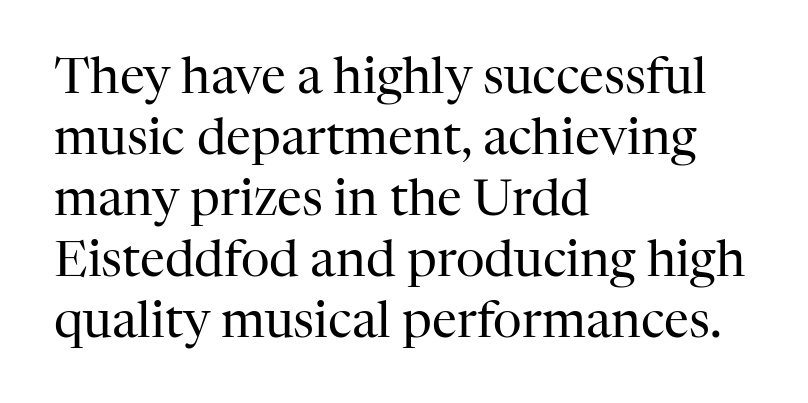
{"serif": "yes", "italic": "no", "bold": "no", "weight": "regular", "width": "normal", "stroke_contrast": "high", "x_height": "medium", "monospaced": "no", "underline": "no", "align": "left", "line_spacing_ratio": 1.22, "letter_spacing": "normal", "letter_spacing_em": 0.0, "glyph_px": 50}
